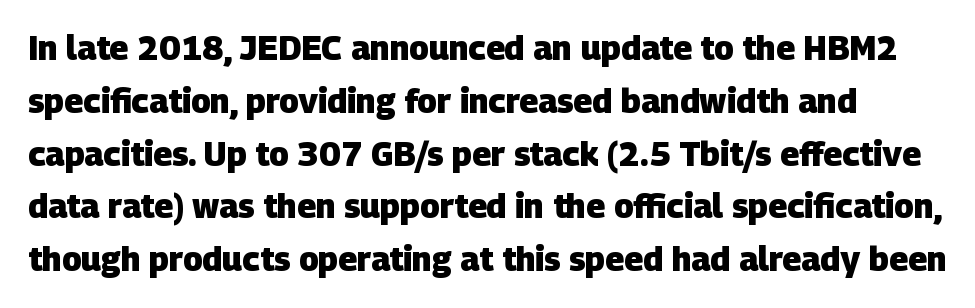
{"serif": "no", "bold": "yes", "weight": "heavy", "width": "normal", "stroke_contrast": "low", "x_height": "large", "monospaced": "no", "underline": "no", "line_spacing": "normal", "line_spacing_ratio": 1.6, "letter_spacing": "normal", "letter_spacing_em": 0.0, "glyph_px": 33}
